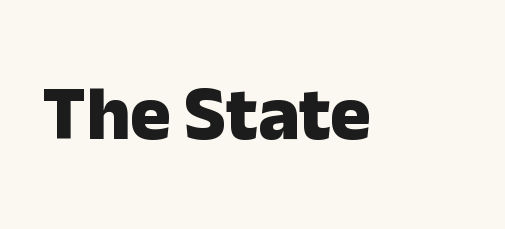
{"serif": "no", "italic": "no", "bold": "yes", "weight": "heavy", "width": "normal", "stroke_contrast": "low", "x_height": "medium", "monospaced": "no", "underline": "no", "letter_spacing": "normal", "letter_spacing_em": 0.0, "glyph_px": 77}
